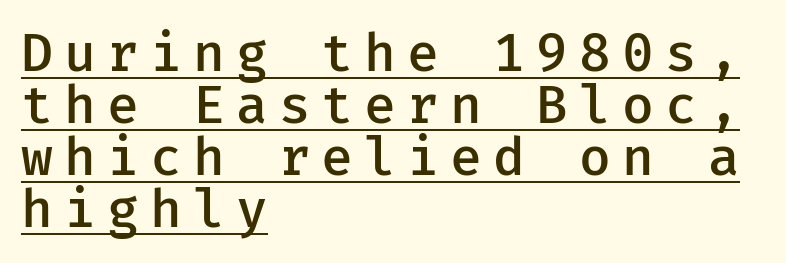
Q: Is the text bold? A: Semi-bold.
Q: Is the text italic (slanted)? A: No, it is upright.
Q: Is the typeface a serif or a sans-serif typeface? A: Sans-serif.
Q: Is the text underlined? A: Yes.
Q: How is the paragraph aligned? A: Left-aligned.
Q: Is the spacing between letters normal or unusually wide? A: Unusually wide.
Q: Is the spacing between lines tight, normal or loose? A: Tight.
Q: Width (condensed, normal, or wide)? A: Normal.
Q: Stroke contrast? A: Low.
Q: x-height? A: Medium.
